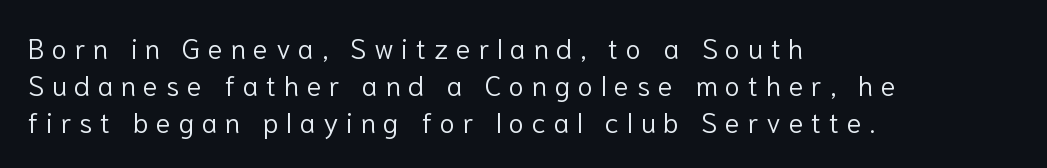
Each letter keeps its own natural width here, so spacing adapts to shape. No italicization has been applied; the sample stays upright. This is not heavy type; no bold has been used. In CSS terms this would be text-align: left. Tracking value appears strongly positive — letters spread wide.
